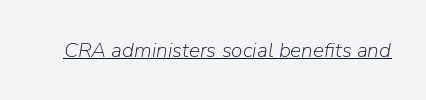
The image shows 21 px text type, italic (leaning right); set normal letter spacing, underlined.
